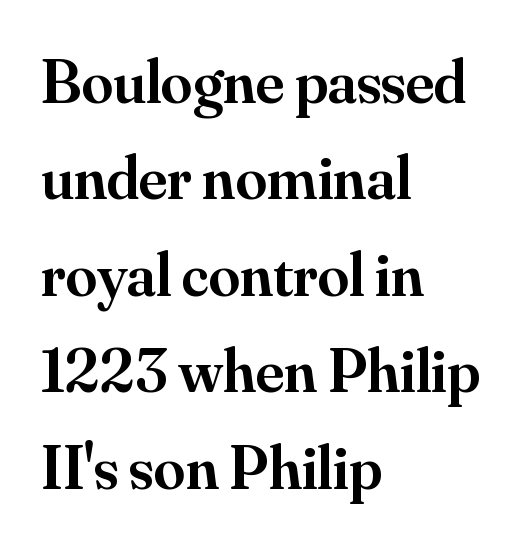
Varying glyph widths throughout — classic text-font behaviour. How heavy is the stroke? Medium-heavy — a semibold, shy of bold. Decoration check: the copy has no underline. Rendered with straight, roman letterforms. Evenly set lines give the paragraph a standard silhouette. A typesetter would call this zero additional tracking.
